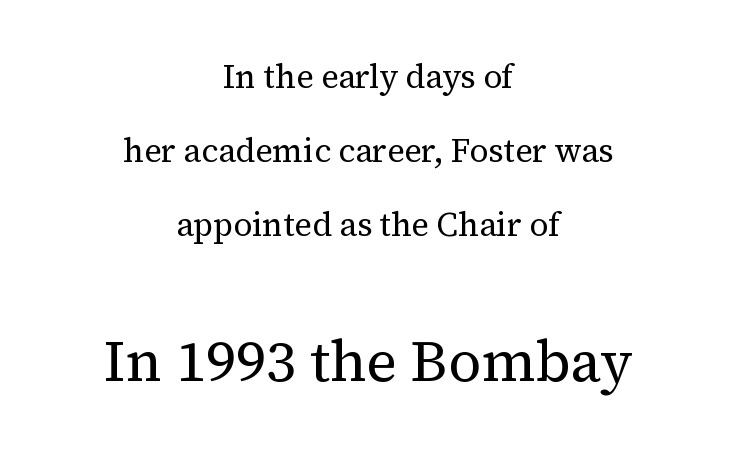
The line-height multiplier appears high, well above default. Stroke thickness stays within the range of a standard reading face or lighter. Horizontal alignment here is central, giving a formal, balanced look. Check where the strokes stop: tiny serifs finish them off. Designer's note — italics off, roman on.
